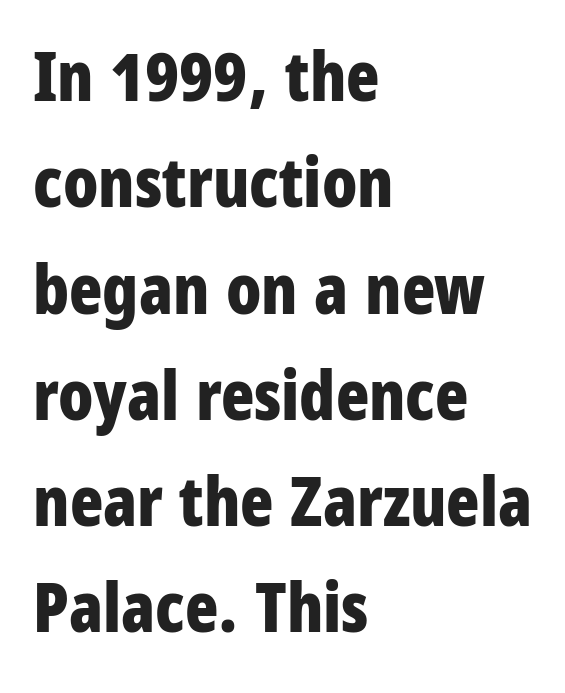
Q: Is the text bold? A: Yes.
Q: Is the text italic (slanted)? A: No, it is upright.
Q: Is the typeface a serif or a sans-serif typeface? A: Sans-serif.
Q: Is the text underlined? A: No.
Q: How is the paragraph aligned? A: Left-aligned.
Q: Is the spacing between letters normal or unusually wide? A: Normal.
Q: Is the spacing between lines tight, normal or loose? A: Normal.
Q: Width (condensed, normal, or wide)? A: Condensed.
Q: Stroke contrast? A: Low.
Q: x-height? A: Large.
Q: Monospaced? A: No.
